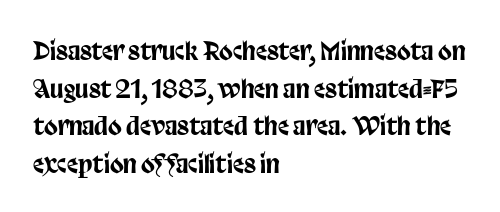
{"italic": "no", "underline": "no", "align": "left", "line_spacing": "normal", "line_spacing_ratio": 1.51, "letter_spacing": "normal", "letter_spacing_em": 0.0, "glyph_px": 25}
